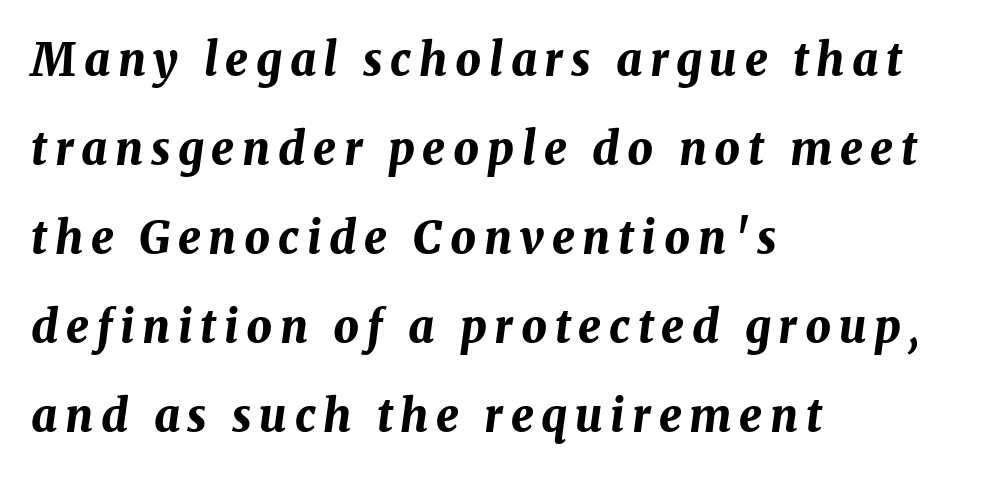
The image shows 45 px bold type, italic (leaning right); set left-aligned, loose line spacing (1.98x), not underlined; medium stroke contrast and a medium x-height.
